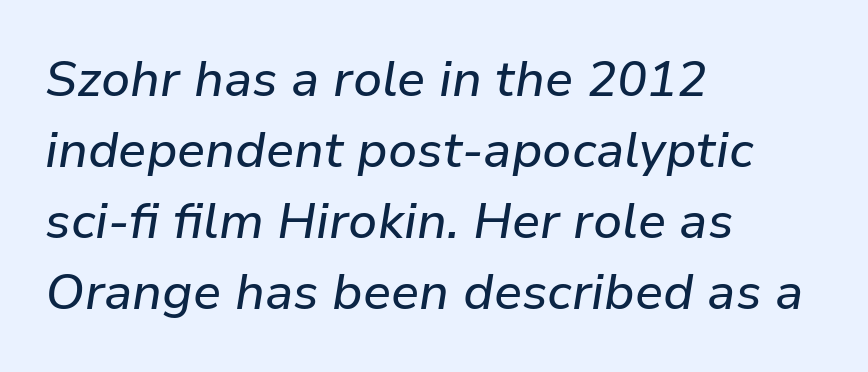
The typography opts for an oblique posture over an upright one. Compared with typical paragraphs, the rows here are spaced about the same. The gaps between neighbouring characters are ordinary and unremarkable. Line starts are locked; line ends wander. Each letter keeps its own natural width here, so spacing adapts to shape.
